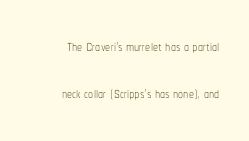
Whoever set this chose breathing room over compactness in the vertical rhythm. The cut favours lightness, reaching ordinary text weight at its darkest. Where is the straight margin? On the right. A roman cut, with each character standing at attention. The face used here is rendered with its standard letterfit. Clear beneath every line of the passage.
